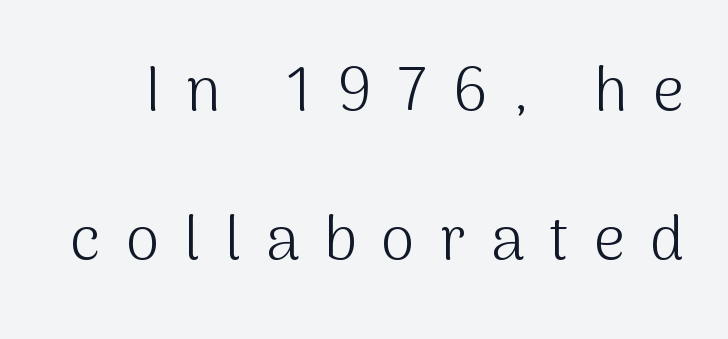
Counters stay open thanks to moderate or lighter strokes. If you drew a line through each stem, it would be perfectly vertical. Here the designer chose a conventional face with non-uniform glyph widths. The glyphs are unaccompanied by any horizontal stroke below them.
